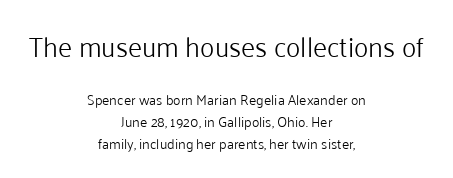
The image shows 27 px text type, upright; set centered, normal line spacing (1.59x), normal letter spacing, not underlined; the first (top) block is 1.93x larger.
